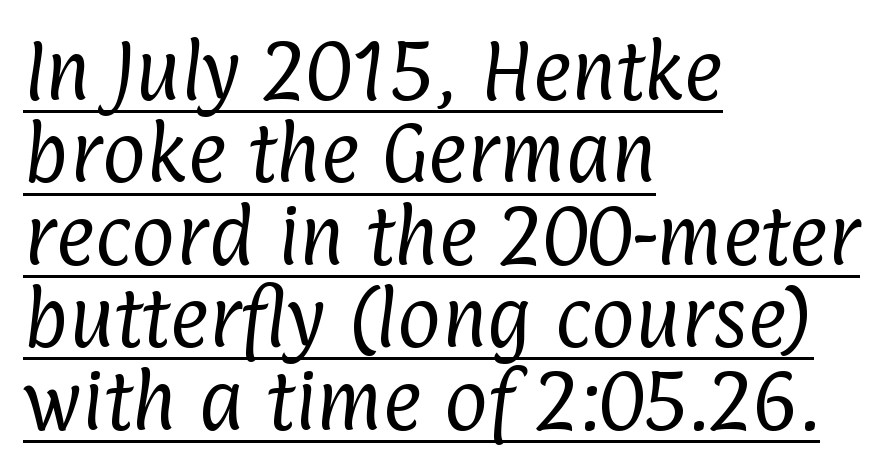
{"serif": "no", "bold": "no", "weight": "regular", "width": "condensed", "stroke_contrast": "low", "x_height": "medium", "monospaced": "no", "underline": "yes", "align": "left", "line_spacing_ratio": 1.23, "letter_spacing": "normal", "letter_spacing_em": 0.0, "glyph_px": 67}
